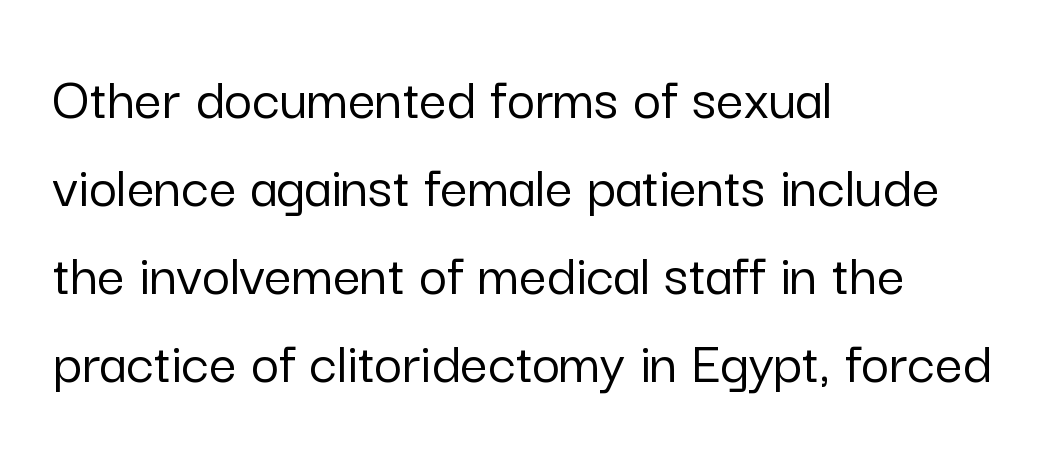
{"serif": "no", "italic": "no", "width": "normal", "stroke_contrast": "low", "x_height": "medium", "monospaced": "no", "underline": "no", "align": "left", "line_spacing": "normal", "line_spacing_ratio": 1.44, "letter_spacing": "normal", "letter_spacing_em": 0.0, "glyph_px": 61}
